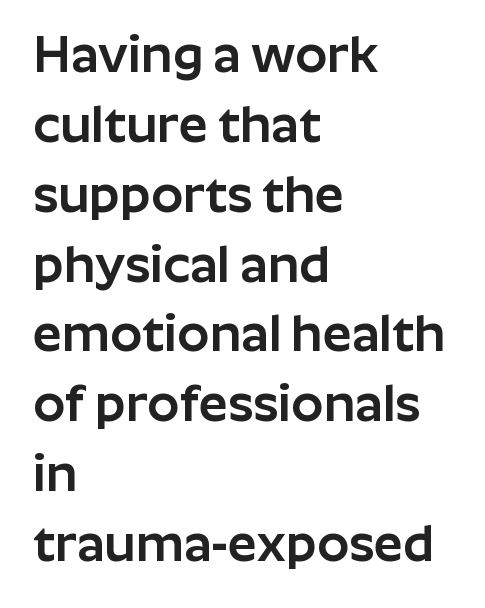
A normal amount of white space separates one row of letters from the next. The paragraph has a hard left edge and a soft right edge. Caption: standard tracking, unaltered. Style check: upright. The rendering uses natural spacing where letterforms have individual widths.
